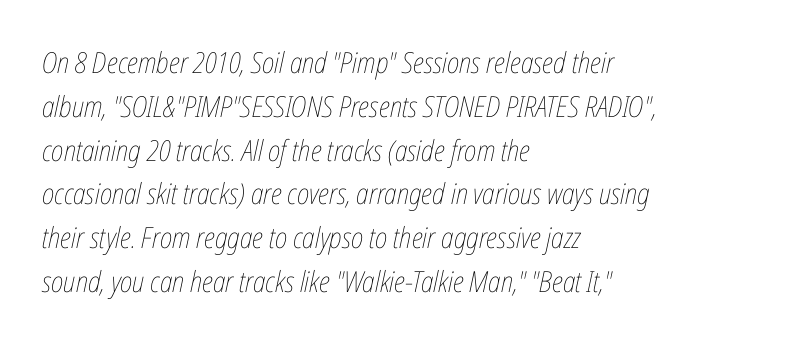
The image shows 29 px thin, condensed type, italic (leaning right); set left-aligned, normal line spacing (1.51x), normal letter spacing, not underlined; low stroke contrast and a medium x-height.
